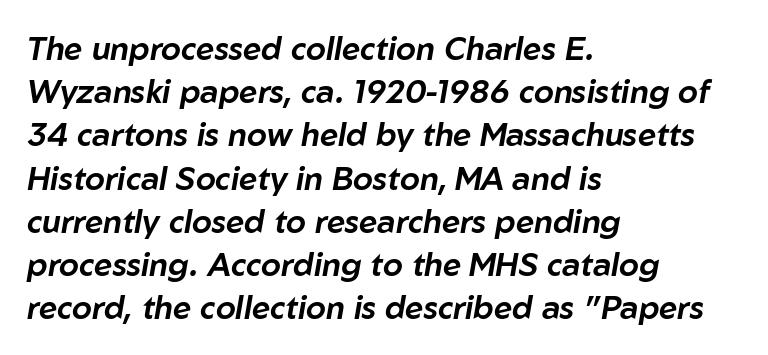
{"italic": "yes", "lean": "right", "slant_degrees": 10, "width": "normal", "stroke_contrast": "low", "x_height": "medium", "monospaced": "no", "underline": "no", "align": "left", "line_spacing": "normal", "line_spacing_ratio": 1.35, "letter_spacing": "normal", "letter_spacing_em": 0.0, "glyph_px": 32}
